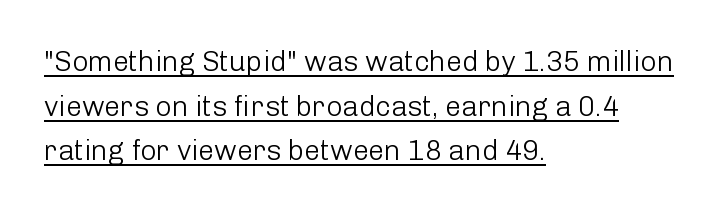
{"serif": "no", "italic": "no", "bold": "no", "weight": "light", "width": "normal", "stroke_contrast": "low", "x_height": "medium", "monospaced": "no", "underline": "yes", "align": "left", "line_spacing": "normal", "line_spacing_ratio": 1.59, "letter_spacing": "normal", "letter_spacing_em": 0.0, "glyph_px": 28}
